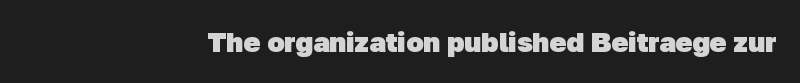
Do the characters align in a grid? No, the font is proportional. Each letter's strokes conclude bluntly, with no projecting serifs. Its strokes are broad and dark, the hallmark of bold type. The specimen omits any rule beneath the text block's lines. In terms of letterspacing, this is plain default setting.
